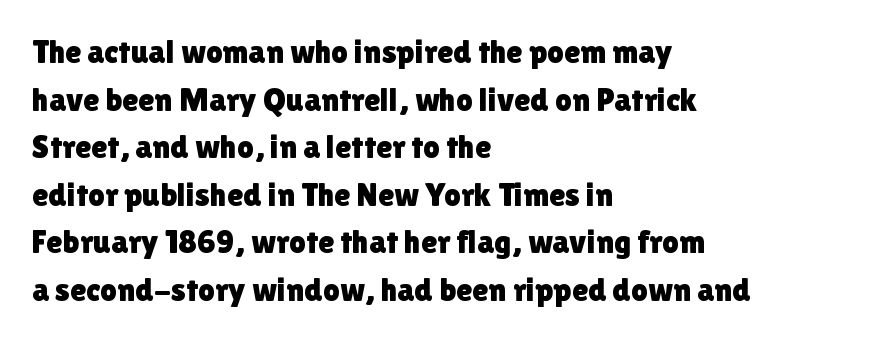
Observe the ordinary spacing: letters are neighbours, not strangers. Is there any slant? The stems are plumb. You could not count columns in this text — the font is proportionally spaced. Check where the strokes stop: nothing finishes them off — pure sans. Typeset ragged right — the left edge is the straight one. Line spacing here is normal.
